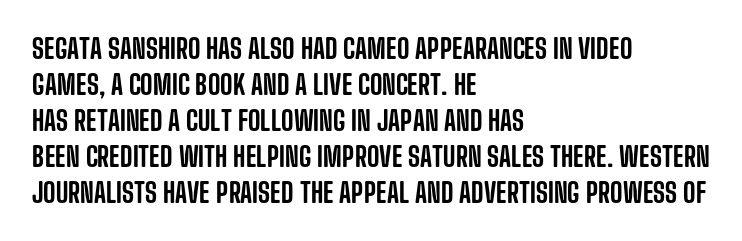
Q: Is the text italic (slanted)? A: No, it is upright.
Q: Is the text underlined? A: No.
Q: How is the paragraph aligned? A: Left-aligned.
Q: Is the spacing between letters normal or unusually wide? A: Normal.
Q: Is the spacing between lines tight, normal or loose? A: Normal.
